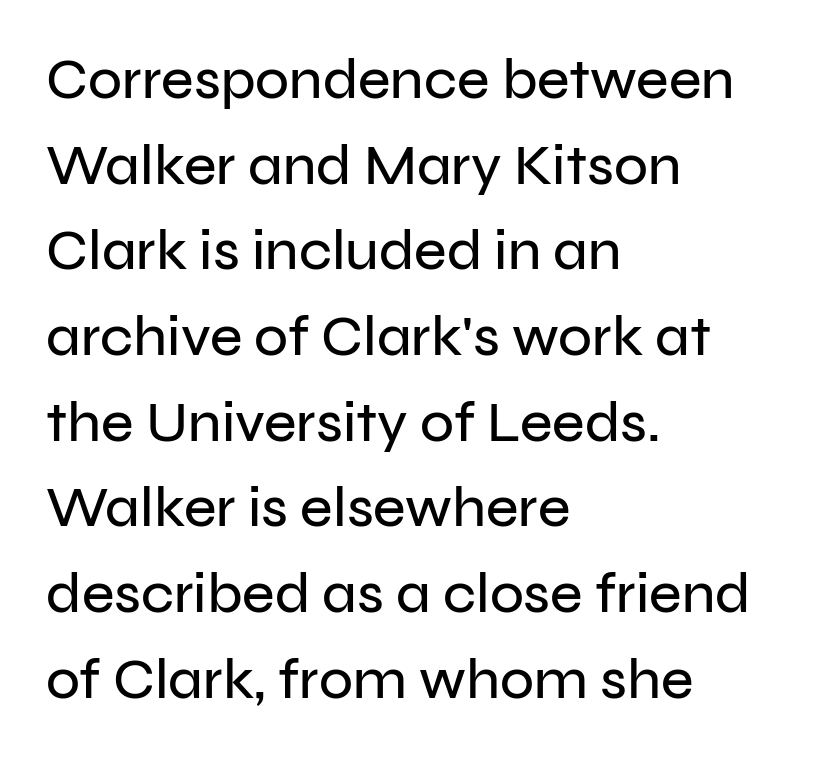
The horizontal fit of the characters is conventional and even. If you measured baseline to baseline, you'd find a middling distance. Notice how the stems are strictly vertical — no italics here. Each letter keeps its own natural width here, so spacing adapts to shape.
